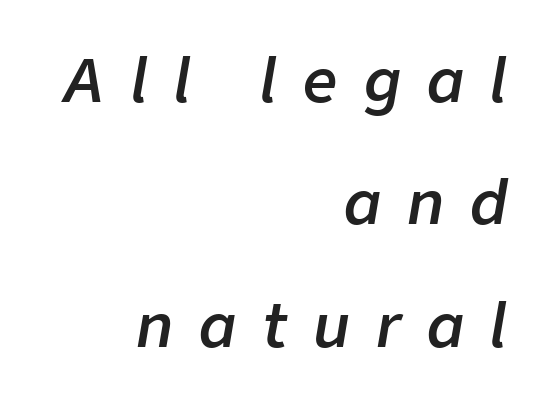
Q: Is the text bold? A: Semi-bold.
Q: Is the text italic (slanted)? A: Yes, it leans right by about 9 degrees.
Q: Is the text underlined? A: No.
Q: How is the paragraph aligned? A: Right-aligned.
Q: Is the spacing between letters normal or unusually wide? A: Unusually wide.
Q: Is the spacing between lines tight, normal or loose? A: Loose.
Q: Width (condensed, normal, or wide)? A: Normal.
Q: Stroke contrast? A: Low.
Q: x-height? A: Medium.
Q: Monospaced? A: No.
